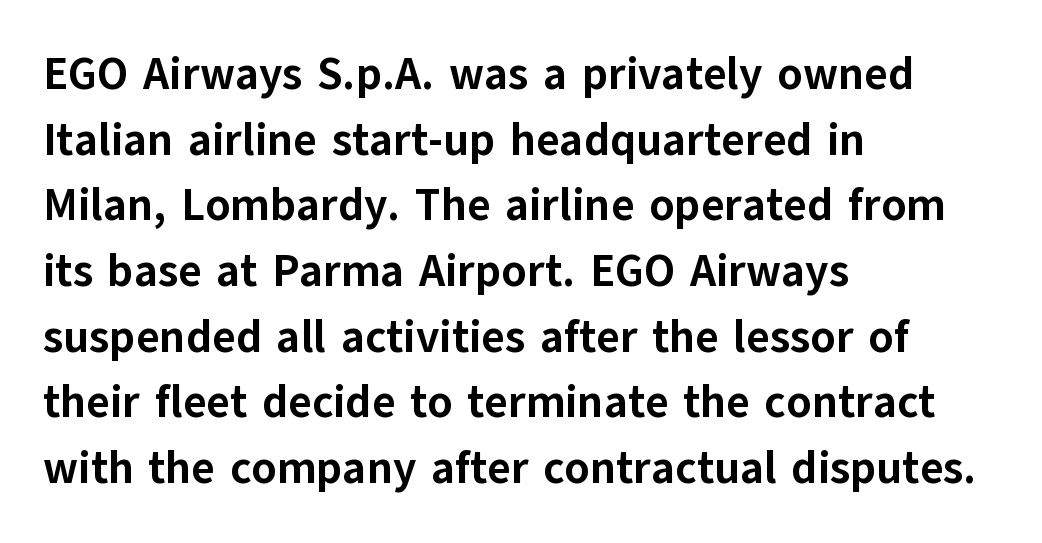
{"serif": "no", "italic": "no", "bold": "yes", "weight": "bold", "width": "normal", "stroke_contrast": "low", "x_height": "medium", "monospaced": "no", "underline": "no", "align": "left", "line_spacing": "normal", "line_spacing_ratio": 1.46, "letter_spacing": "normal", "letter_spacing_em": 0.0, "glyph_px": 45}
